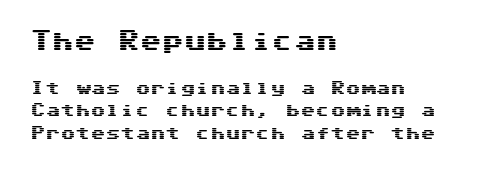
The image shows 22 px text type, upright; set left-aligned, normal line spacing (1.48x), normal letter spacing, not underlined; the first (top) block is 1.47x larger.
